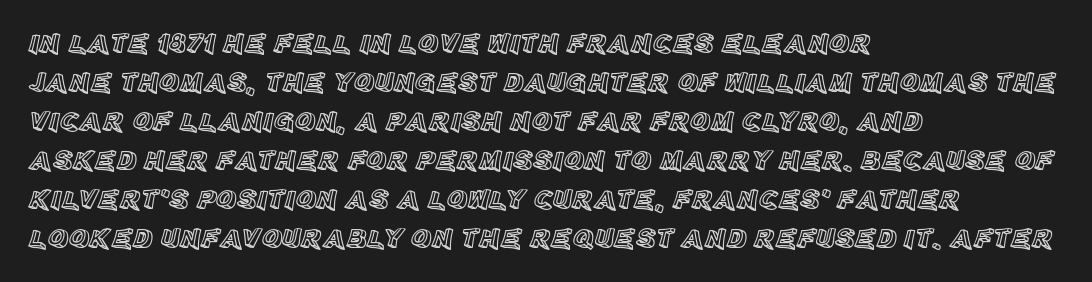
{"width": "normal", "x_height": "large", "monospaced": "no", "underline": "no", "align": "left", "line_spacing": "normal", "line_spacing_ratio": 1.39, "letter_spacing": "normal", "letter_spacing_em": 0.0, "glyph_px": 28}
